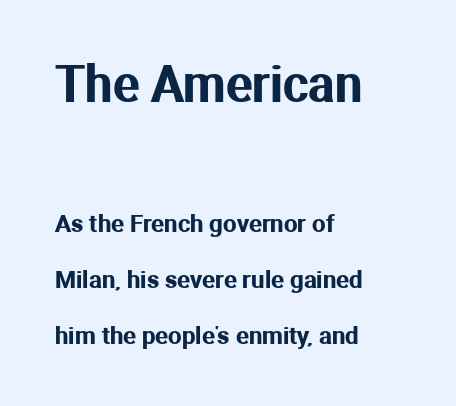
{"serif": "no", "italic": "no", "width": "normal", "stroke_contrast": "medium", "x_height": "medium", "monospaced": "no", "underline": "no", "align": "left", "line_spacing": "loose", "line_spacing_ratio": 2.34, "letter_spacing": "normal", "letter_spacing_em": 0.0, "larger_block": "first", "size_ratio": 2.04, "glyph_px": 49}
